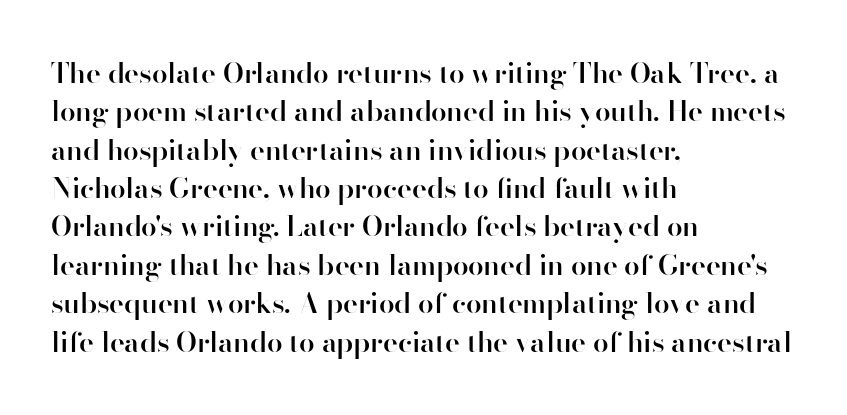
Q: Is the text bold? A: Semi-bold.
Q: Is the text italic (slanted)? A: No, it is upright.
Q: Is the typeface a serif or a sans-serif typeface? A: Sans-serif.
Q: Is the text underlined? A: No.
Q: How is the paragraph aligned? A: Left-aligned.
Q: Is the spacing between letters normal or unusually wide? A: Normal.
Q: Is the spacing between lines tight, normal or loose? A: Normal.
Q: Width (condensed, normal, or wide)? A: Normal.
Q: Stroke contrast? A: High.
Q: x-height? A: Small.
Q: Monospaced? A: No.
